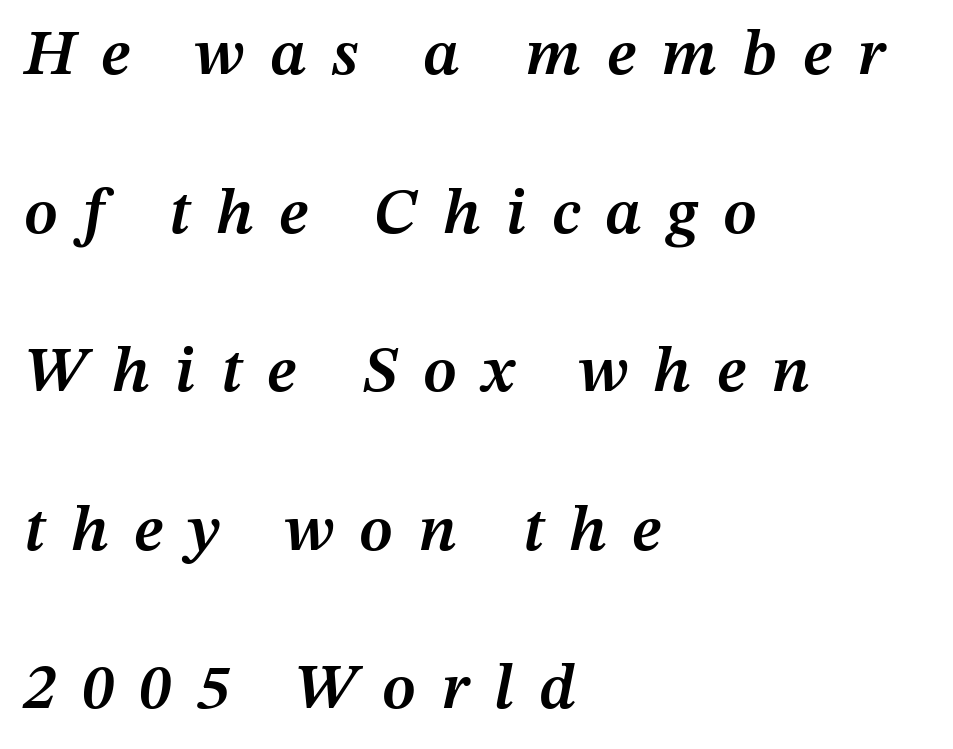
{"italic": "yes", "lean": "right", "slant_degrees": 12, "bold": "semi", "weight": "semibold", "width": "normal", "stroke_contrast": "medium", "x_height": "medium", "monospaced": "no", "underline": "no", "align": "left", "line_spacing": "loose", "line_spacing_ratio": 2.44, "letter_spacing": "wide", "letter_spacing_em": 0.39, "glyph_px": 65}
